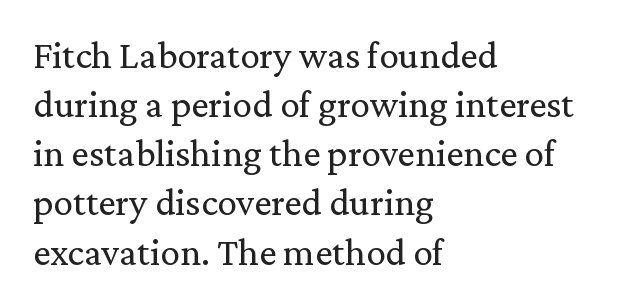
{"serif": "yes", "italic": "no", "bold": "no", "weight": "regular", "width": "normal", "stroke_contrast": "medium", "x_height": "medium", "monospaced": "no", "underline": "no", "align": "left", "line_spacing": "normal", "line_spacing_ratio": 1.26, "letter_spacing": "normal", "letter_spacing_em": 0.0, "glyph_px": 39}
